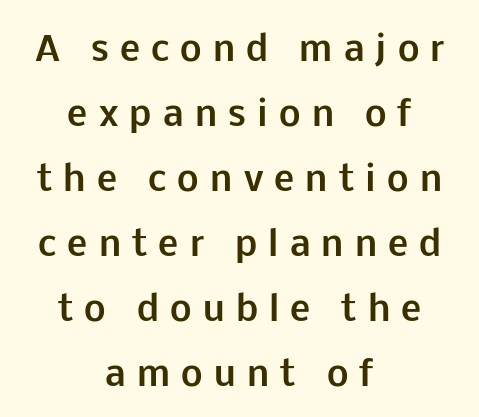
A clean baseline with only descenders dipping below it. The passage shown is typed in a proportional face where columns would drift. The text was rendered using a sans face with plain stroke endings. Baseline-to-baseline distance is far greater than the letter height. Typographic density is high because the face is bold. Does the lettering tilt? It doesn't — this is upright.
